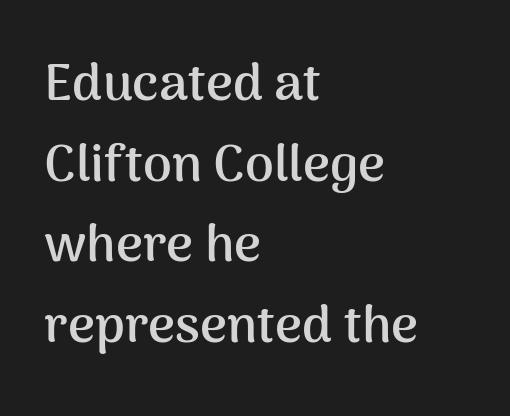
Q: Is the text bold? A: Yes.
Q: Is the text italic (slanted)? A: No, it is upright.
Q: Is the typeface a serif or a sans-serif typeface? A: Sans-serif.
Q: Is the text underlined? A: No.
Q: How is the paragraph aligned? A: Left-aligned.
Q: Is the spacing between letters normal or unusually wide? A: Normal.
Q: Is the spacing between lines tight, normal or loose? A: Normal.
Q: Width (condensed, normal, or wide)? A: Normal.
Q: Stroke contrast? A: Medium.
Q: x-height? A: Medium.
Q: Monospaced? A: No.
